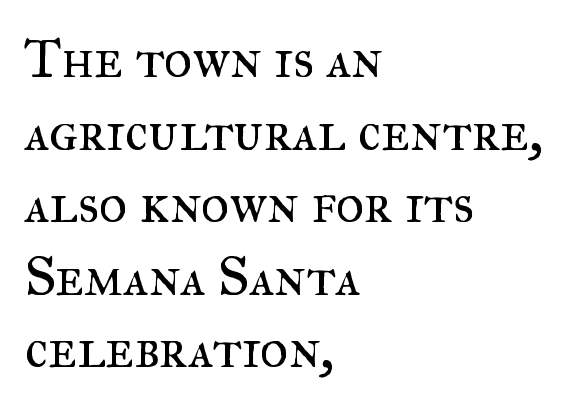
The image shows 55 px regular-weight serif type, upright; set left-aligned, normal line spacing (1.32x), normal letter spacing, not underlined; medium stroke contrast and a small x-height.
